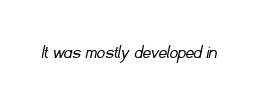
Think standard paragraph weight, or any step lighter than that. Spacing between characters is what you'd get straight out of the box. The space directly below the letters is spotless.
